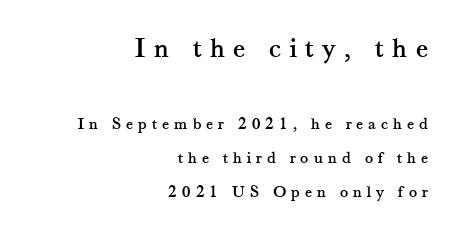
{"serif": "yes", "italic": "no", "width": "normal", "stroke_contrast": "medium", "x_height": "small", "monospaced": "no", "underline": "no", "align": "right", "line_spacing": "loose", "line_spacing_ratio": 2.0, "letter_spacing": "wide", "letter_spacing_em": 0.29, "larger_block": "first", "size_ratio": 1.71, "glyph_px": 29}
